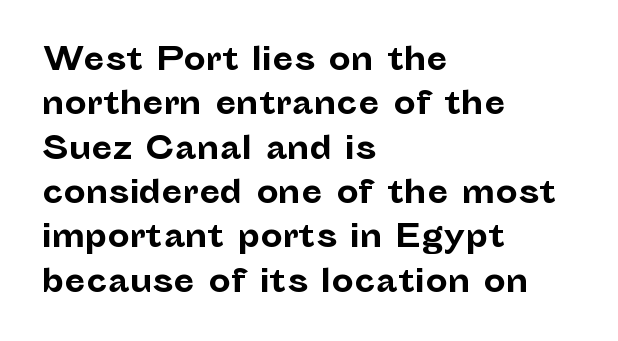
The image shows 31 px bold sans-serif type, upright; set left-aligned, normal line spacing (1.43x), normal letter spacing, not underlined; low stroke contrast and a medium x-height.
